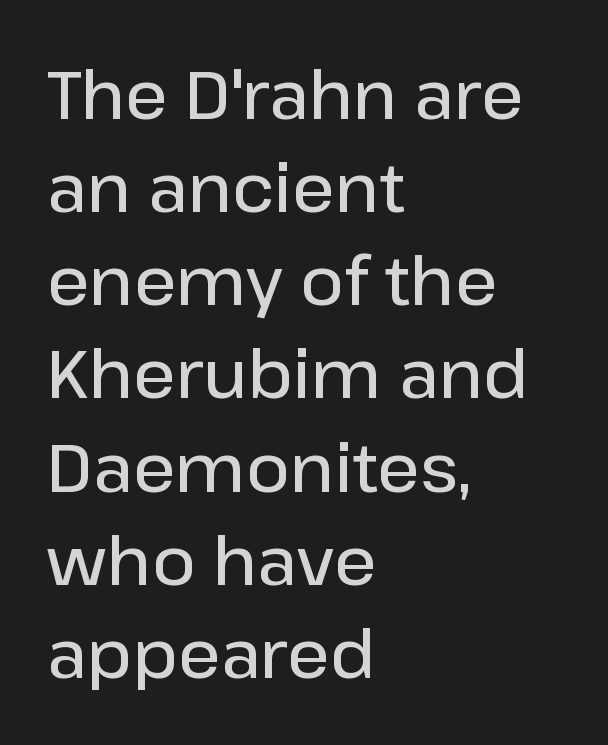
Q: Is the text bold? A: Semi-bold.
Q: Is the text italic (slanted)? A: No, it is upright.
Q: Is the typeface a serif or a sans-serif typeface? A: Sans-serif.
Q: Is the text underlined? A: No.
Q: How is the paragraph aligned? A: Left-aligned.
Q: Is the spacing between letters normal or unusually wide? A: Normal.
Q: Is the spacing between lines tight, normal or loose? A: Normal.
Q: Width (condensed, normal, or wide)? A: Normal.
Q: Stroke contrast? A: Low.
Q: x-height? A: Medium.
Q: Monospaced? A: No.
